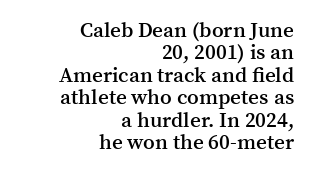
The image shows 21 px text type, upright; set right-aligned, tight line spacing (1.07x), normal letter spacing, not underlined.
